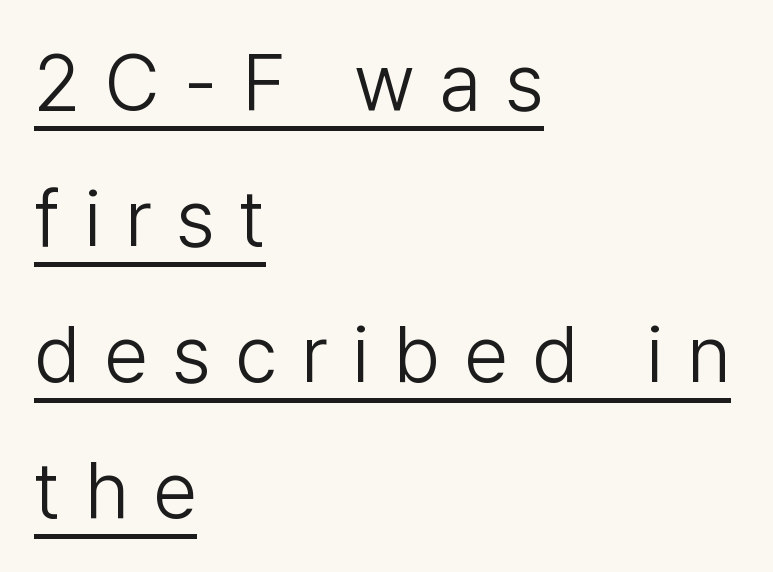
The image shows 79 px light sans-serif type, upright; set left-aligned, line spacing 1.72x, unusually wide letter spacing (+0.31 em), underlined; low stroke contrast and a medium x-height.
